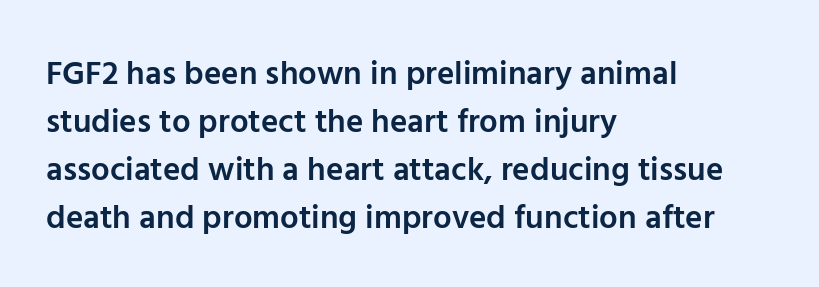
Q: Is the text bold? A: Semi-bold.
Q: Is the text italic (slanted)? A: No, it is upright.
Q: Is the typeface a serif or a sans-serif typeface? A: Sans-serif.
Q: Is the text underlined? A: No.
Q: How is the paragraph aligned? A: Left-aligned.
Q: Is the spacing between letters normal or unusually wide? A: Normal.
Q: Is the spacing between lines tight, normal or loose? A: Normal.
Q: Width (condensed, normal, or wide)? A: Normal.
Q: Stroke contrast? A: Low.
Q: x-height? A: Medium.
Q: Monospaced? A: No.
